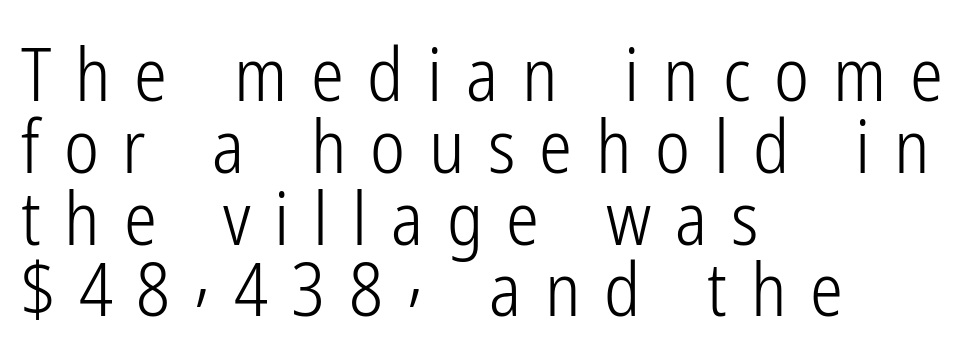
{"serif": "no", "italic": "no", "bold": "no", "weight": "light", "width": "condensed", "stroke_contrast": "low", "x_height": "medium", "monospaced": "no", "underline": "no", "align": "left", "line_spacing": "tight", "line_spacing_ratio": 0.97, "letter_spacing": "wide", "letter_spacing_em": 0.32, "glyph_px": 74}
